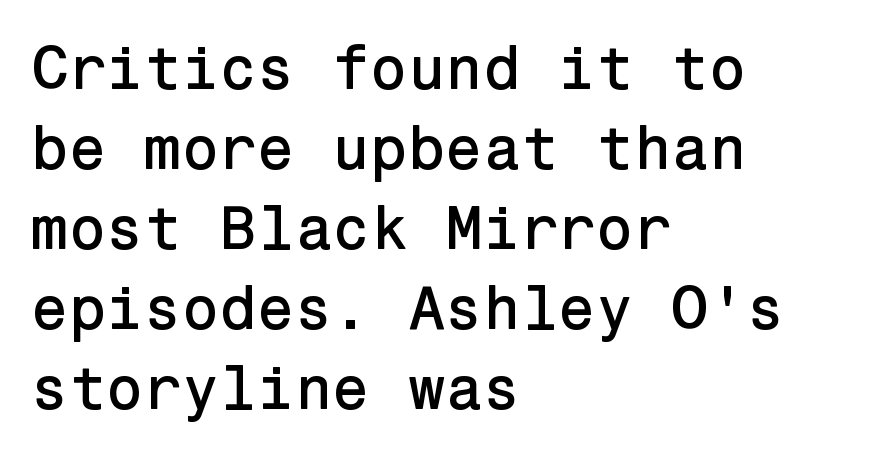
The image shows 61 px sans-serif type, upright; set left-aligned, normal line spacing (1.31x), normal letter spacing, not underlined; low stroke contrast and a medium x-height.
